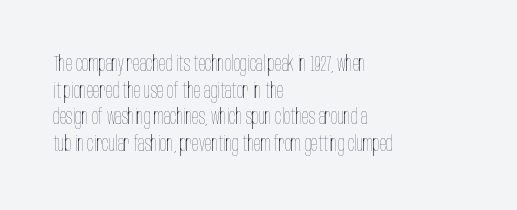
{"italic": "no", "bold": "no", "underline": "no", "align": "left", "line_spacing_ratio": 1.21, "letter_spacing": "normal", "letter_spacing_em": 0.0, "glyph_px": 22}
